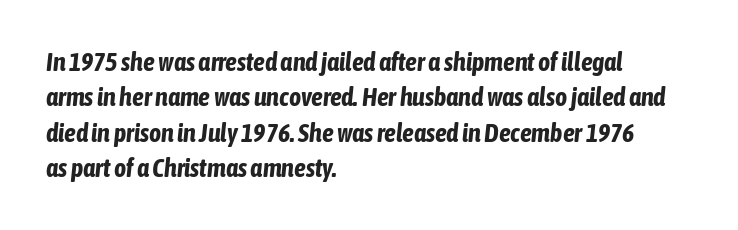
{"italic": "yes", "lean": "right", "slant_degrees": 6, "bold": "yes", "underline": "no", "align": "left", "line_spacing": "normal", "line_spacing_ratio": 1.36, "letter_spacing": "normal", "letter_spacing_em": 0.0, "glyph_px": 26}
